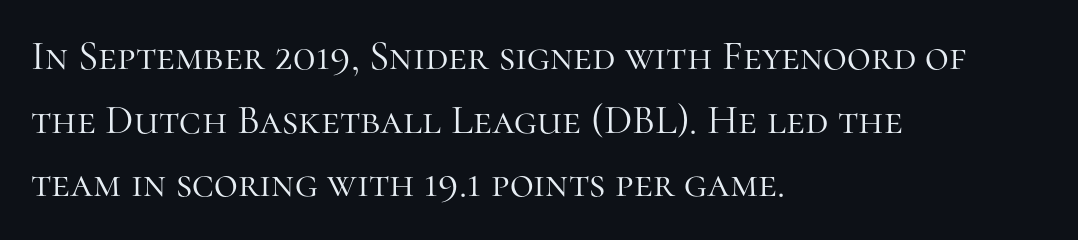
Q: Is the text bold? A: No.
Q: Is the text italic (slanted)? A: No, it is upright.
Q: Is the typeface a serif or a sans-serif typeface? A: Serif.
Q: Is the text underlined? A: No.
Q: How is the paragraph aligned? A: Left-aligned.
Q: Is the spacing between letters normal or unusually wide? A: Normal.
Q: Is the spacing between lines tight, normal or loose? A: Normal.
Q: Width (condensed, normal, or wide)? A: Normal.
Q: Stroke contrast? A: High.
Q: x-height? A: Medium.
Q: Monospaced? A: No.
